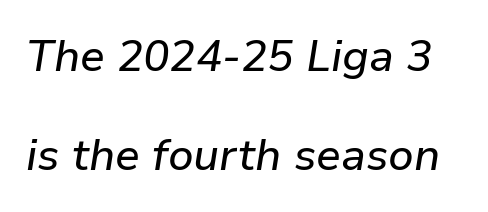
Regarding leading, the lines here are spaced well apart. Plain, unruled lines of type. No extra tracking has been applied to these lines. Do the characters align in a grid? No, the font is proportional. The glyphs look as if they've been sheared to an angle.
